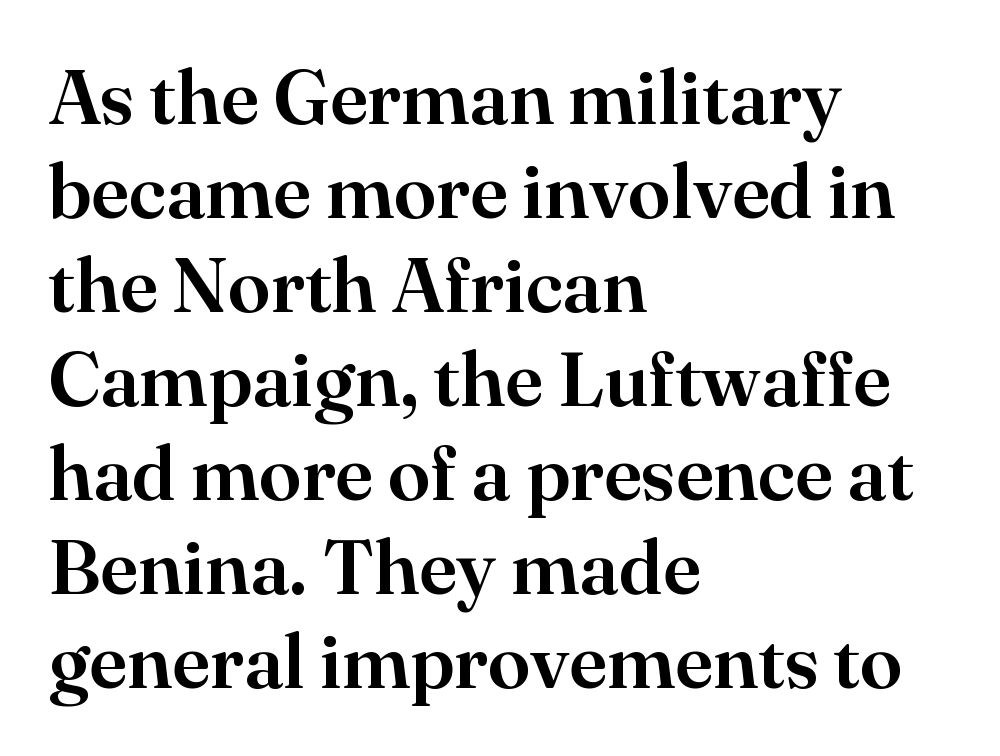
Q: Is the text italic (slanted)? A: No, it is upright.
Q: Is the typeface a serif or a sans-serif typeface? A: Serif.
Q: Is the text underlined? A: No.
Q: How is the paragraph aligned? A: Left-aligned.
Q: Is the spacing between letters normal or unusually wide? A: Normal.
Q: Width (condensed, normal, or wide)? A: Normal.
Q: Stroke contrast? A: High.
Q: x-height? A: Small.
Q: Monospaced? A: No.
